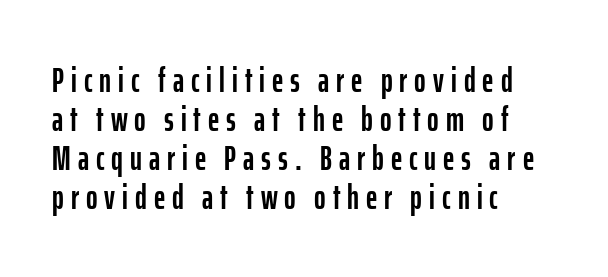
{"serif": "no", "italic": "no", "width": "condensed", "stroke_contrast": "low", "x_height": "medium", "monospaced": "no", "underline": "no", "align": "left", "line_spacing": "tight", "line_spacing_ratio": 1.11, "letter_spacing": "wide", "letter_spacing_em": 0.2, "glyph_px": 35}
